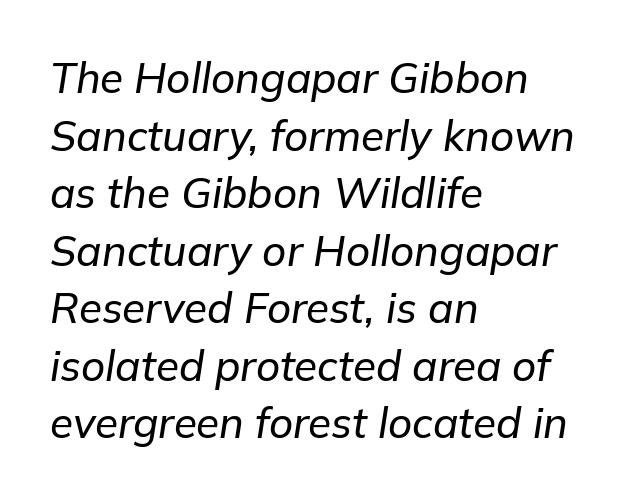
The passage shown has conventional tracking throughout. Students, observe: this is what conventionally led text looks like. Bare-footed words on every line. This sample has the flowing, uneven cadence of proportional lettering.
